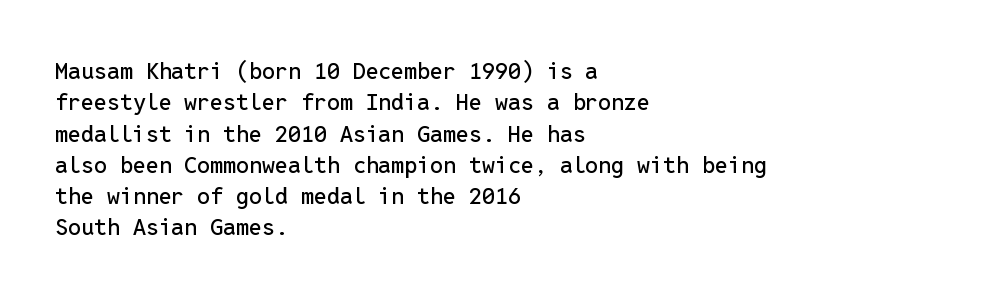
The image shows 23 px text type, upright; set left-aligned, normal line spacing (1.36x), normal letter spacing, not underlined.
